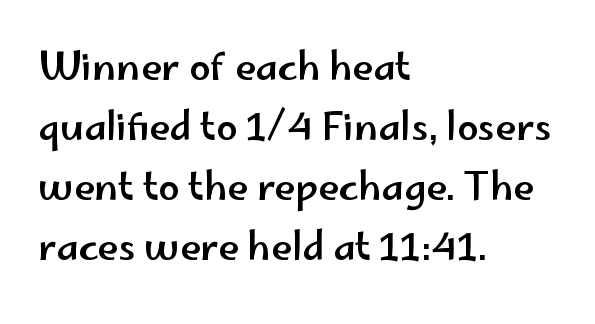
Students, observe: this is what conventionally led text looks like. The rendering uses natural spacing where letterforms have individual widths. The space directly below the letters is spotless. The setting favours the left margin, as ordinary paragraphs usually do. You could call the tracking neutral — neither tight nor loose. Upright lettering throughout.
